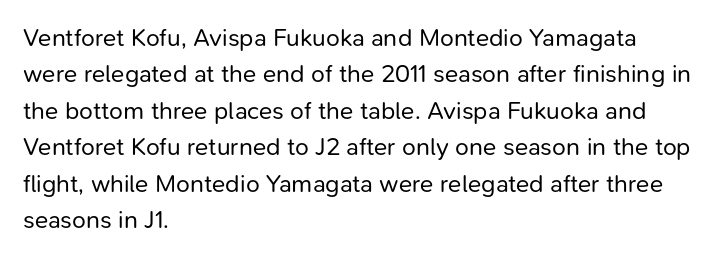
Q: Is the text bold? A: No.
Q: Is the text italic (slanted)? A: No, it is upright.
Q: Is the text underlined? A: No.
Q: How is the paragraph aligned? A: Left-aligned.
Q: Is the spacing between letters normal or unusually wide? A: Normal.
Q: Is the spacing between lines tight, normal or loose? A: Normal.
